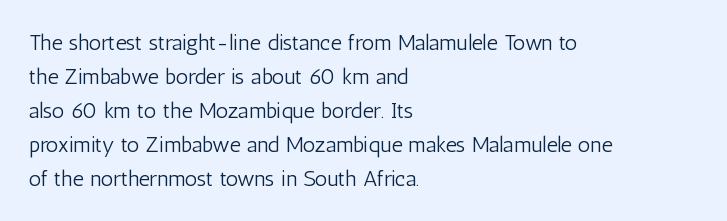
These lines stack with their left ends in a neat column. Any mark beneath the type? The region is blank. Short note: letters normally spaced. The type sits square on the baseline with zero lean.
